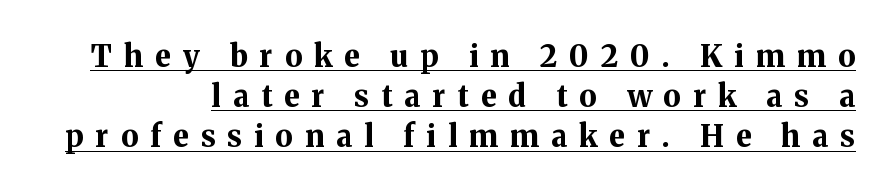
Q: Is the text bold? A: Yes.
Q: Is the text italic (slanted)? A: No, it is upright.
Q: Is the typeface a serif or a sans-serif typeface? A: Serif.
Q: Is the text underlined? A: Yes.
Q: Is the spacing between letters normal or unusually wide? A: Unusually wide.
Q: Is the spacing between lines tight, normal or loose? A: Normal.
Q: Width (condensed, normal, or wide)? A: Normal.
Q: Stroke contrast? A: Medium.
Q: x-height? A: Medium.
Q: Monospaced? A: No.
